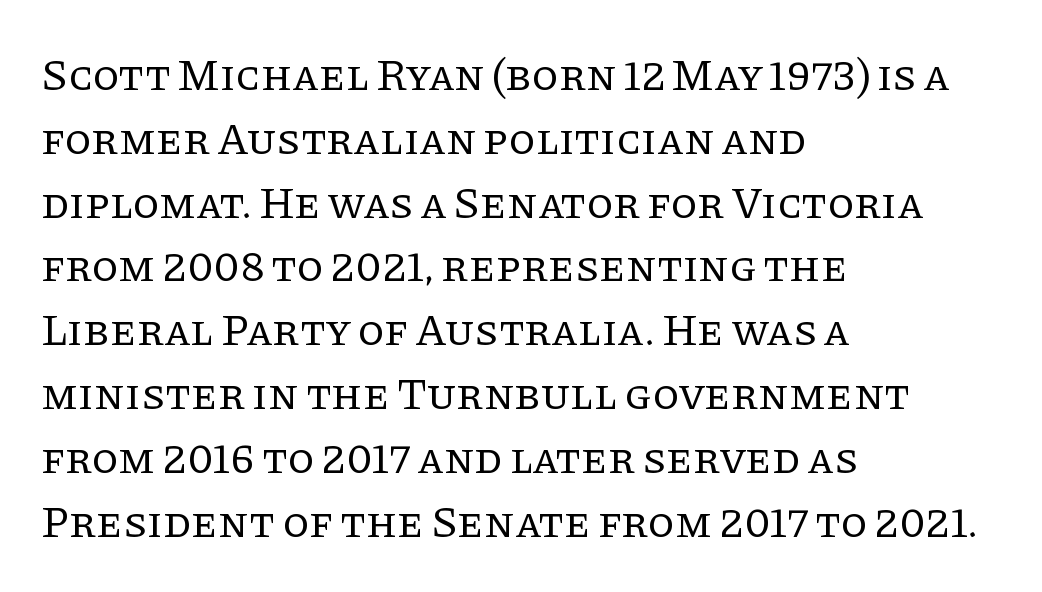
The image shows 44 px regular-weight serif type, upright; set left-aligned, normal line spacing (1.45x), normal letter spacing, not underlined; low stroke contrast and a large x-height.
